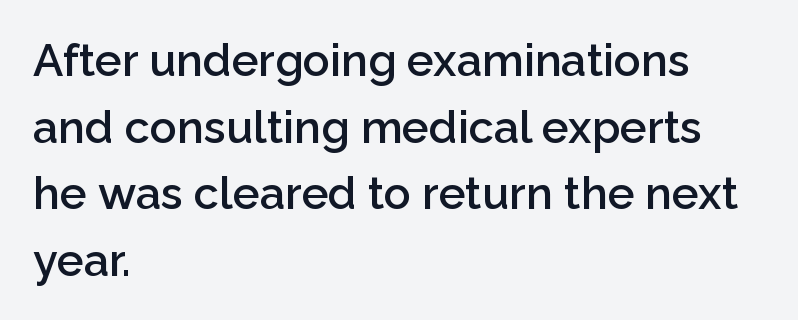
{"serif": "no", "italic": "no", "bold": "semi", "weight": "semibold", "width": "normal", "stroke_contrast": "low", "x_height": "medium", "monospaced": "no", "underline": "no", "align": "left", "line_spacing": "normal", "line_spacing_ratio": 1.48, "letter_spacing": "normal", "letter_spacing_em": 0.0, "glyph_px": 45}
